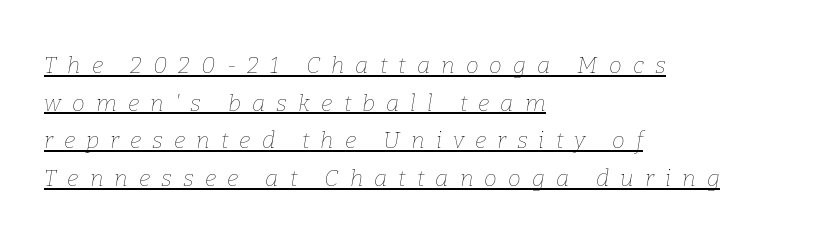
Q: Is the text bold? A: No.
Q: Is the text italic (slanted)? A: Yes, it leans right by about 9 degrees.
Q: Is the text underlined? A: Yes.
Q: How is the paragraph aligned? A: Left-aligned.
Q: Is the spacing between letters normal or unusually wide? A: Unusually wide.
Q: Is the spacing between lines tight, normal or loose? A: Normal.
